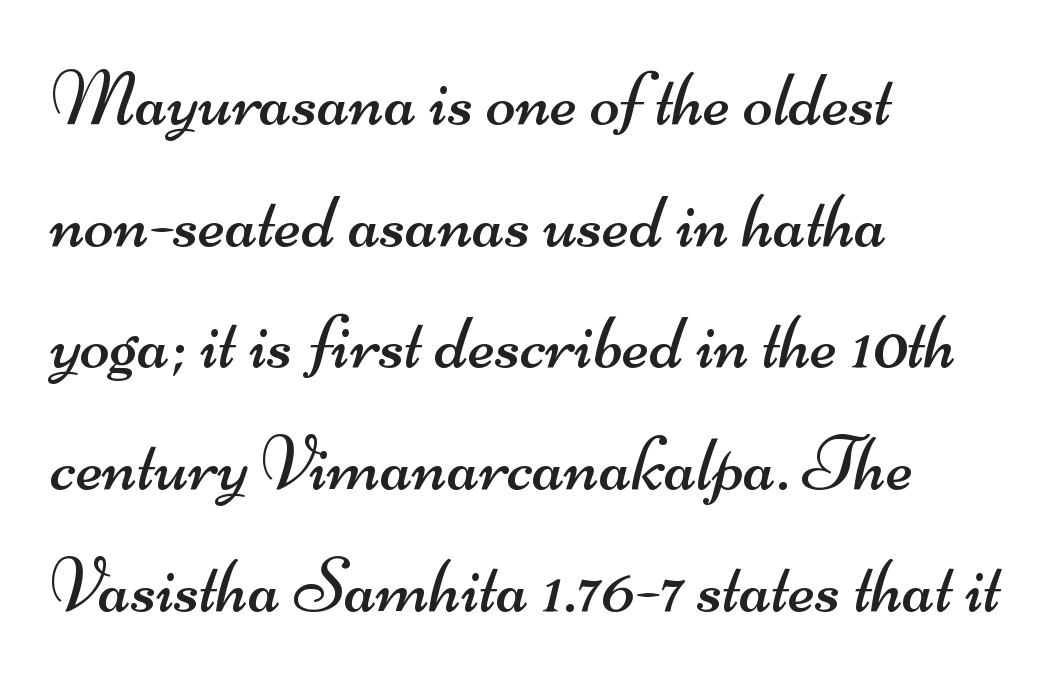
{"serif": "no", "bold": "no", "weight": "regular", "width": "wide", "stroke_contrast": "medium", "x_height": "small", "monospaced": "no", "underline": "no", "align": "left", "line_spacing": "normal", "line_spacing_ratio": 1.56, "letter_spacing": "normal", "letter_spacing_em": 0.0, "glyph_px": 78}
